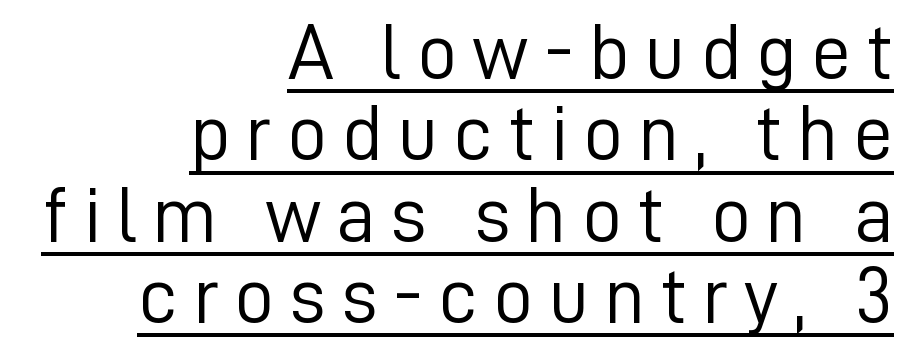
Stroke terminals: plain, sans-serif. Weight class: somewhere from thin through regular. Line ends are locked; line starts wander. Caption: lettering with a line underneath. Think of a printed novel: that variable character pitch is what you see here. The lettering holds an erect, upright posture throughout.
